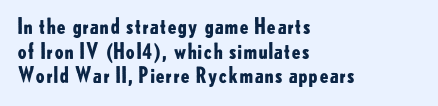
Q: Is the text bold? A: Yes.
Q: Is the text italic (slanted)? A: No, it is upright.
Q: Is the text underlined? A: No.
Q: How is the paragraph aligned? A: Left-aligned.
Q: Is the spacing between letters normal or unusually wide? A: Normal.
